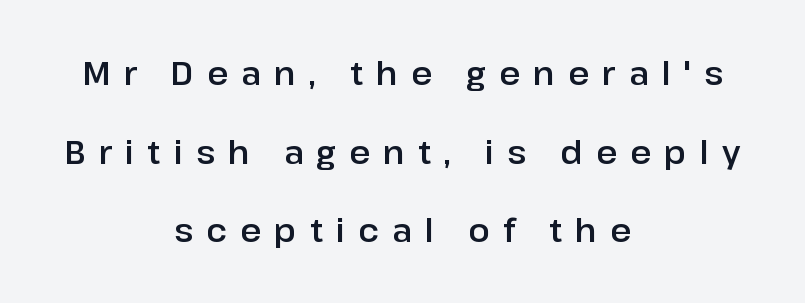
Q: Is the text italic (slanted)? A: No, it is upright.
Q: Is the typeface a serif or a sans-serif typeface? A: Sans-serif.
Q: Is the text underlined? A: No.
Q: How is the paragraph aligned? A: Centered.
Q: Is the spacing between letters normal or unusually wide? A: Unusually wide.
Q: Is the spacing between lines tight, normal or loose? A: Loose.
Q: Width (condensed, normal, or wide)? A: Normal.
Q: Stroke contrast? A: Low.
Q: x-height? A: Medium.
Q: Monospaced? A: No.
